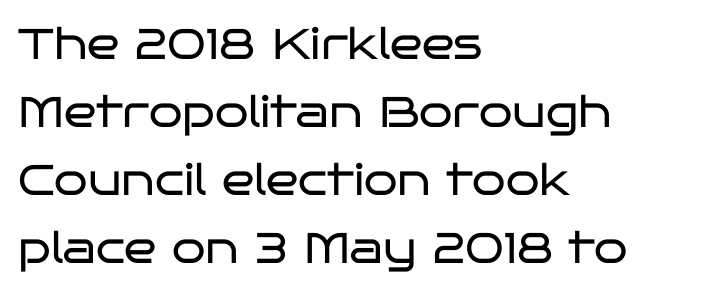
{"serif": "no", "italic": "no", "bold": "no", "weight": "regular", "width": "wide", "stroke_contrast": "low", "x_height": "large", "monospaced": "no", "underline": "no", "align": "left", "line_spacing": "normal", "line_spacing_ratio": 1.58, "letter_spacing": "normal", "letter_spacing_em": 0.0, "glyph_px": 43}
